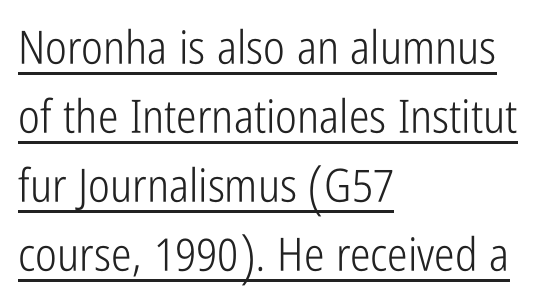
{"serif": "no", "italic": "no", "bold": "no", "weight": "light", "width": "condensed", "stroke_contrast": "low", "x_height": "medium", "monospaced": "no", "underline": "yes", "align": "left", "line_spacing": "normal", "line_spacing_ratio": 1.5, "letter_spacing": "normal", "letter_spacing_em": 0.0, "glyph_px": 46}
